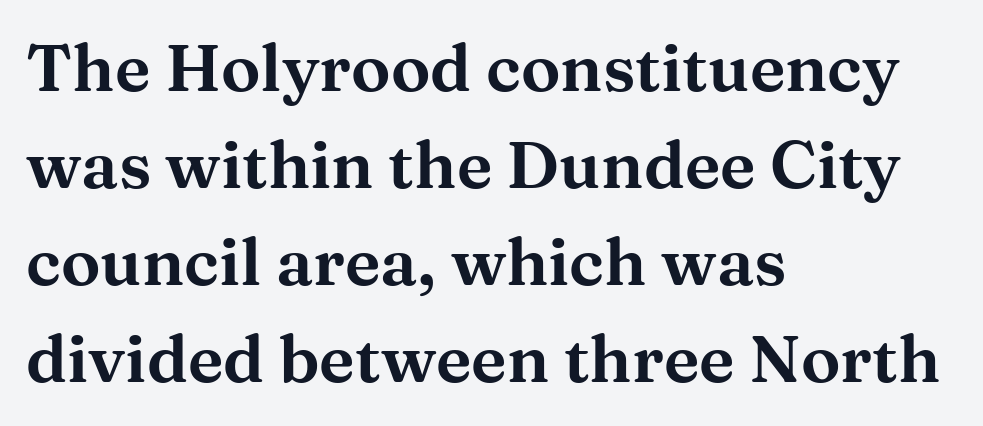
Q: Is the text italic (slanted)? A: No, it is upright.
Q: Is the typeface a serif or a sans-serif typeface? A: Serif.
Q: Is the text underlined? A: No.
Q: How is the paragraph aligned? A: Left-aligned.
Q: Is the spacing between letters normal or unusually wide? A: Normal.
Q: Is the spacing between lines tight, normal or loose? A: Normal.
Q: Width (condensed, normal, or wide)? A: Wide.
Q: Stroke contrast? A: Medium.
Q: x-height? A: Medium.
Q: Monospaced? A: No.
